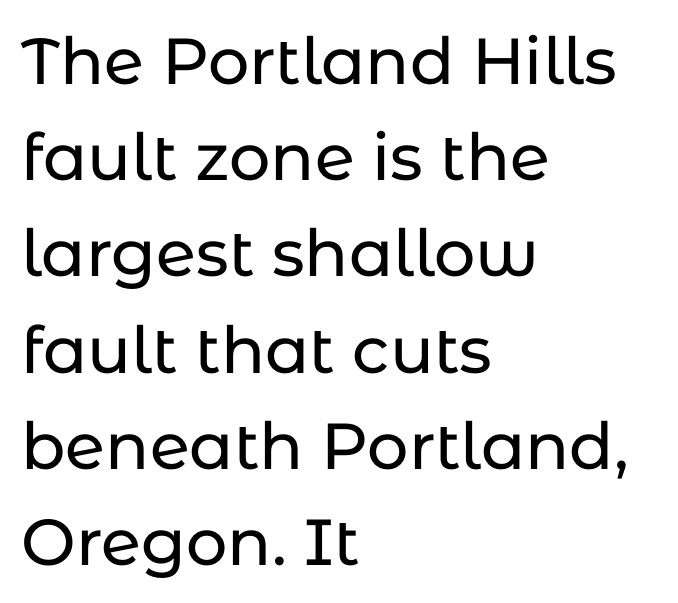
{"serif": "no", "italic": "no", "width": "normal", "stroke_contrast": "low", "x_height": "medium", "monospaced": "no", "underline": "no", "align": "left", "line_spacing": "normal", "line_spacing_ratio": 1.48, "letter_spacing": "normal", "letter_spacing_em": 0.0, "glyph_px": 65}
